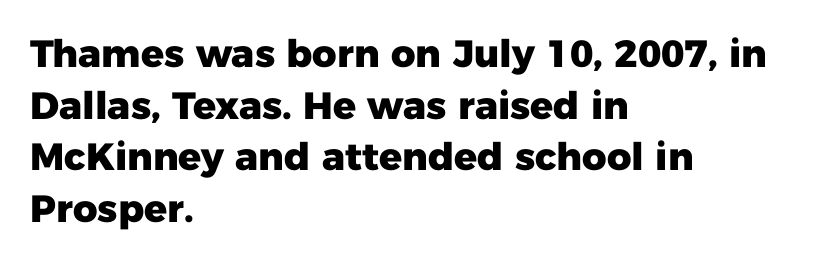
Q: Is the text bold? A: Yes.
Q: Is the text italic (slanted)? A: No, it is upright.
Q: Is the typeface a serif or a sans-serif typeface? A: Sans-serif.
Q: Is the text underlined? A: No.
Q: How is the paragraph aligned? A: Left-aligned.
Q: Is the spacing between letters normal or unusually wide? A: Normal.
Q: Is the spacing between lines tight, normal or loose? A: Normal.
Q: Width (condensed, normal, or wide)? A: Normal.
Q: Stroke contrast? A: Low.
Q: x-height? A: Medium.
Q: Monospaced? A: No.
